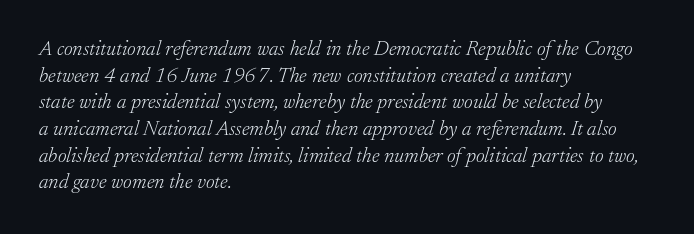
Weight class: somewhere from thin through regular. The string is rendered with underlining switched off. Italic? Definitely — the glyphs are oblique. Each new line begins a customary step beneath the previous one.
